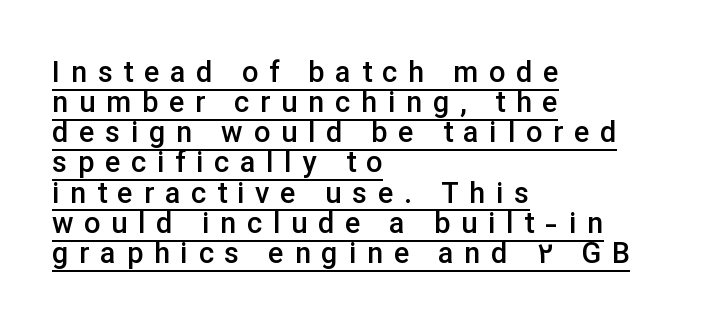
The image shows 29 px semibold sans-serif type, upright; set left-aligned, tight line spacing (1.04x), unusually wide letter spacing (+0.37 em), underlined; low stroke contrast and a medium x-height.
